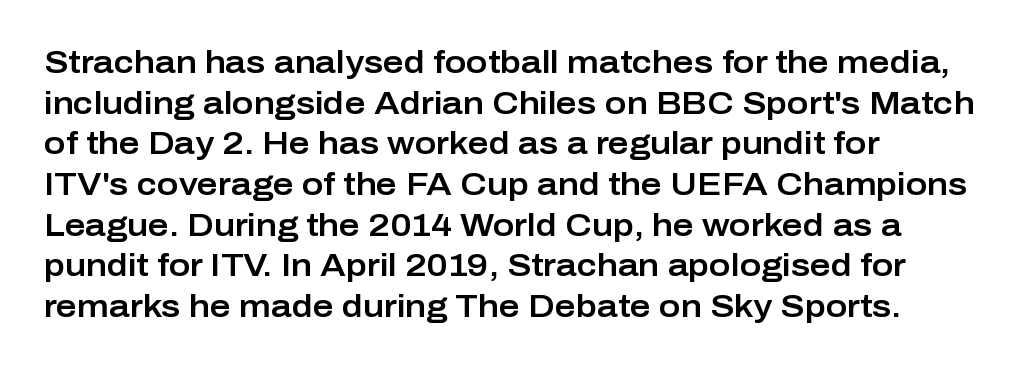
Type without underlining. Does extra space separate the letters? No, they use regular spacing. How would I describe the line gaps? Plain and ordinary. The passage shown is typeset with a sans-serif family. Do the characters align in a grid? No, the font is proportional. Is the block centered? No — it sits flush against the left margin.
